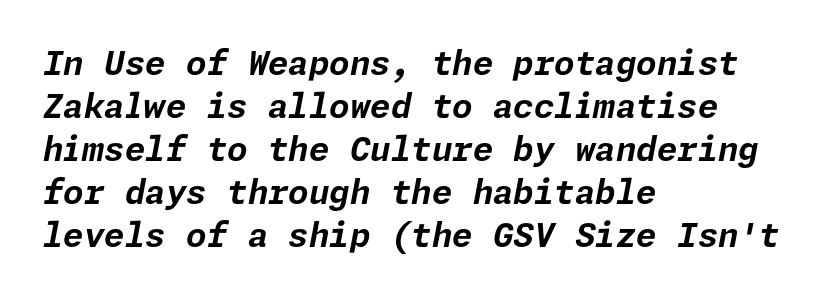
The typesetter chose a ragged-right arrangement here. No extra tracking has been applied to these lines. Would a proofreader flag this as italicized? Yes. The glyphs are unaccompanied by any horizontal stroke below them. Horizontal bands of white between lines are of average thickness.
